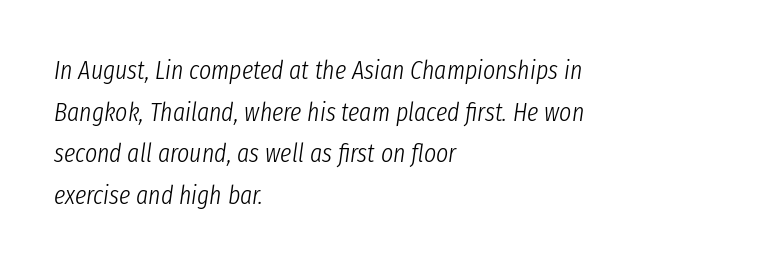
{"italic": "yes", "lean": "right", "slant_degrees": 8, "bold": "no", "underline": "no", "align": "left", "line_spacing": "normal", "line_spacing_ratio": 1.6, "letter_spacing": "normal", "letter_spacing_em": 0.0, "glyph_px": 26}
